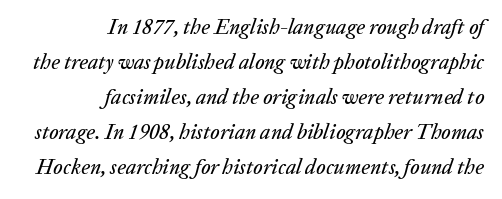
The image shows 21 px text type, italic (leaning right); set right-aligned, normal line spacing (1.67x), normal letter spacing, not underlined.
